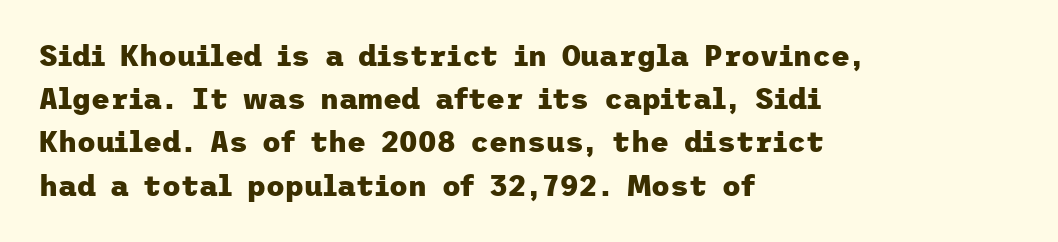
{"serif": "no", "italic": "no", "bold": "yes", "weight": "heavy", "width": "normal", "stroke_contrast": "low", "x_height": "medium", "underline": "no", "align": "left", "line_spacing": "normal", "line_spacing_ratio": 1.49, "letter_spacing": "normal", "letter_spacing_em": 0.0, "glyph_px": 29}
